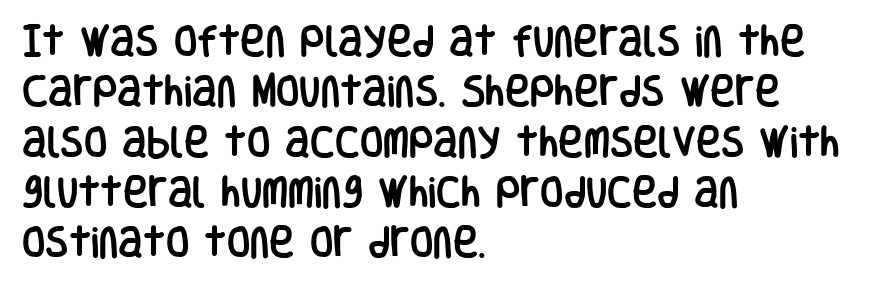
A typesetter would call this zero additional tracking. In terms of letterform style, serifs are entirely absent. Vertically, the passage feels balanced, rows spaced as you'd expect. The type sits square on the baseline with zero lean.
